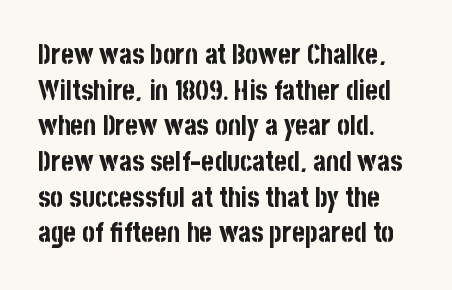
A typesetter would call this leading conventional body-copy spacing. Standard letterfit; no display-style spreading of the glyphs. The axis of the letterforms is exactly vertical. Typeset ragged right — the left edge is the straight one. Clear beneath every line of the passage. Each glyph is drawn with heavy, bold strokes.
